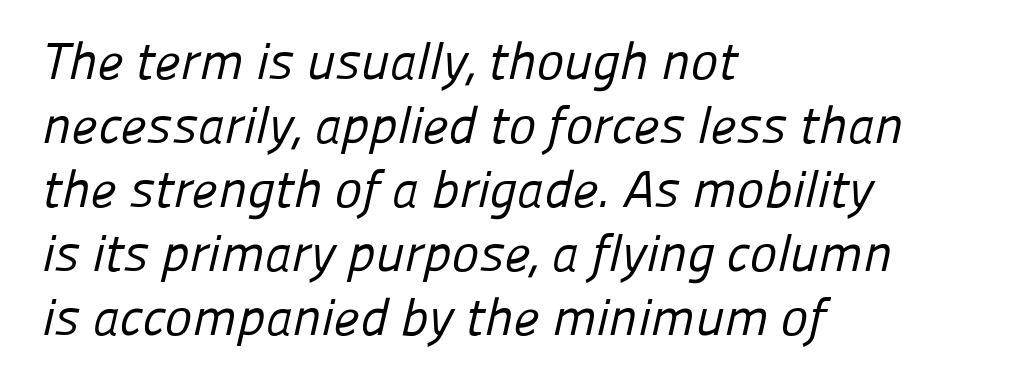
The image shows 52 px regular-weight sans-serif type; set left-aligned, line spacing 1.23x, normal letter spacing, not underlined; low stroke contrast and a medium x-height.
